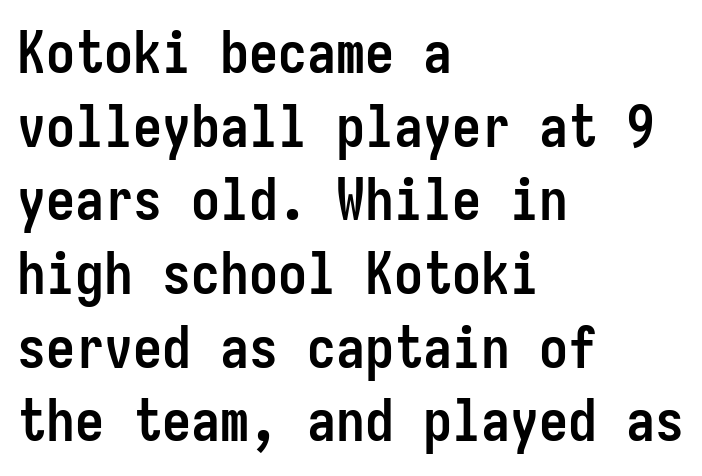
Nothing unusual about the tracking: characters are spaced as the font intends. How heavy is the stroke? Heavy — this is a bold. Classification — sans serif. No word sits above an underline.
